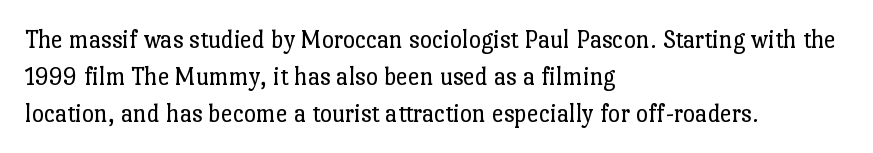
Q: Is the text bold? A: No.
Q: Is the text italic (slanted)? A: No, it is upright.
Q: Is the text underlined? A: No.
Q: How is the paragraph aligned? A: Left-aligned.
Q: Is the spacing between letters normal or unusually wide? A: Normal.
Q: Is the spacing between lines tight, normal or loose? A: Normal.
